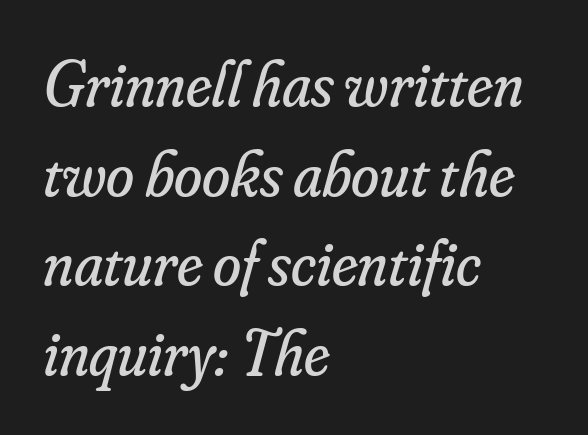
The image shows 64 px regular-weight serif type, italic (leaning right); set left-aligned, normal line spacing (1.4x), normal letter spacing, not underlined; low stroke contrast and a small x-height.
